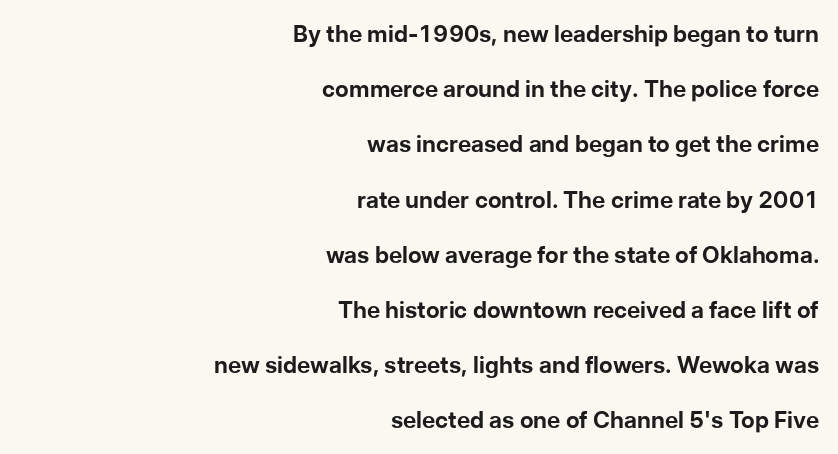
Q: Is the text bold? A: Yes.
Q: Is the text italic (slanted)? A: No, it is upright.
Q: Is the text underlined? A: No.
Q: How is the paragraph aligned? A: Right-aligned.
Q: Is the spacing between letters normal or unusually wide? A: Normal.
Q: Is the spacing between lines tight, normal or loose? A: Loose.
